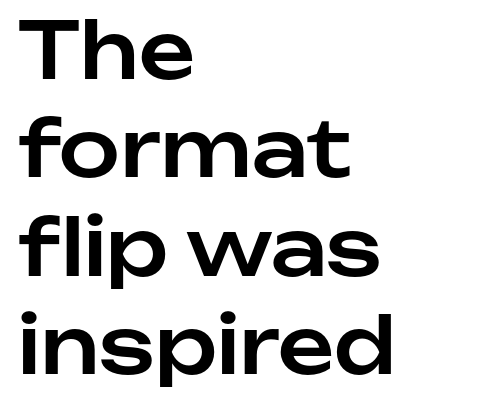
Q: Is the text italic (slanted)? A: No, it is upright.
Q: Is the typeface a serif or a sans-serif typeface? A: Sans-serif.
Q: Is the text underlined? A: No.
Q: How is the paragraph aligned? A: Left-aligned.
Q: Is the spacing between letters normal or unusually wide? A: Normal.
Q: Is the spacing between lines tight, normal or loose? A: Normal.
Q: Width (condensed, normal, or wide)? A: Normal.
Q: Stroke contrast? A: Low.
Q: x-height? A: Medium.
Q: Monospaced? A: No.
